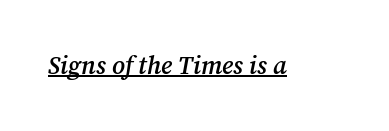
Q: Is the text bold? A: Semi-bold.
Q: Is the text italic (slanted)? A: Yes, it leans right by about 12 degrees.
Q: Is the text underlined? A: Yes.
Q: Is the spacing between letters normal or unusually wide? A: Normal.
